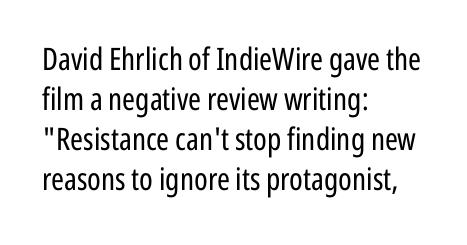
The line-height multiplier appears to be the usual default. Typeset ragged right — the left edge is the straight one. A bare baseline throughout the passage. A typesetter would call this zero additional tracking. The letters advance in unequal steps, a hallmark of proportional type.
